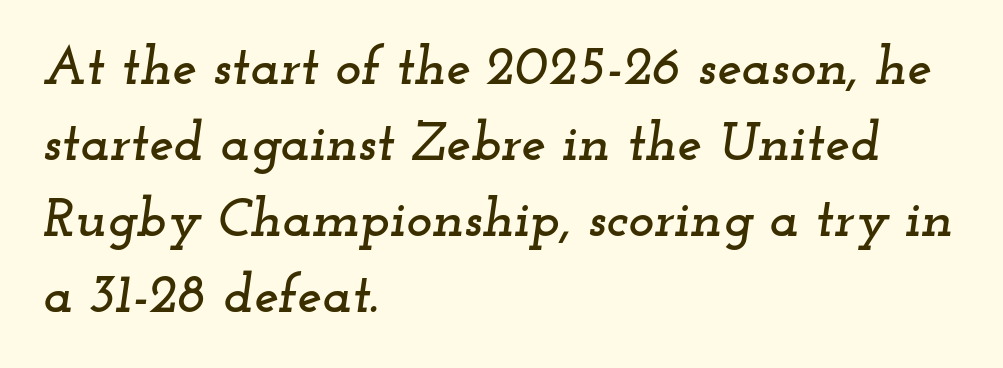
Old-style or modern, the face here clearly has serifs. These lines are set flush left with a ragged right edge. Character widths vary here, with narrow letters taking less room than wide ones. The foot of each line stays bare and open. A typesetter would call this zero additional tracking.
